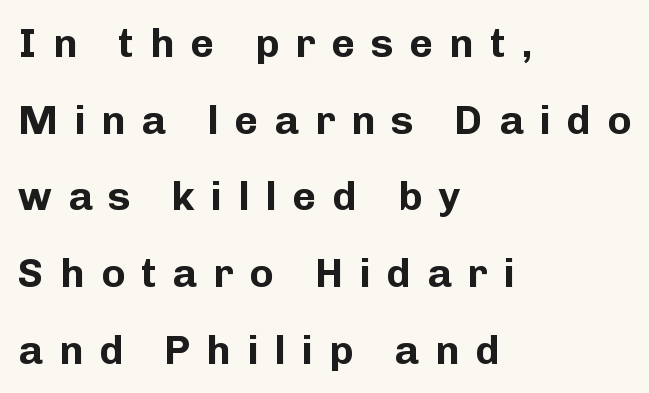
Here the designer chose a conventional face with non-uniform glyph widths. Does the weight exceed regular? Yes, all the way to bold. Just letters on the line, the space beneath them empty. The designer went with a sans here, leaving each stem footless. Does the copy run flush right? No — it runs flush left.
